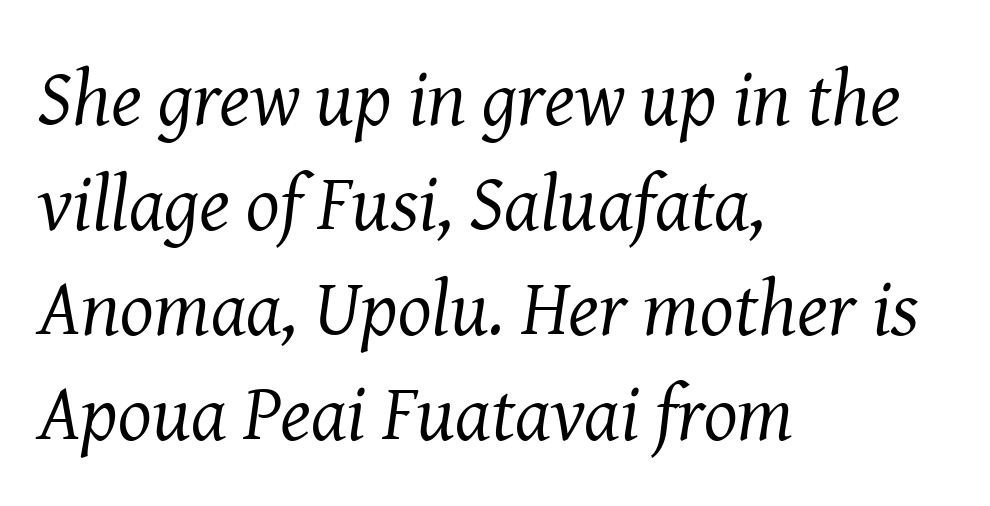
{"serif": "yes", "italic": "yes", "lean": "right", "slant_degrees": 8, "bold": "no", "weight": "regular", "width": "normal", "stroke_contrast": "medium", "x_height": "medium", "monospaced": "no", "underline": "no", "align": "left", "line_spacing": "normal", "line_spacing_ratio": 1.33, "letter_spacing": "normal", "letter_spacing_em": 0.0, "glyph_px": 79}
